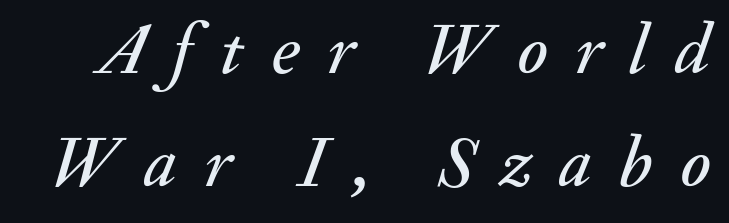
Q: Is the text italic (slanted)? A: Yes, it leans right by about 20 degrees.
Q: Is the text underlined? A: No.
Q: Is the spacing between letters normal or unusually wide? A: Unusually wide.
Q: Is the spacing between lines tight, normal or loose? A: Normal.
Q: Width (condensed, normal, or wide)? A: Normal.
Q: Stroke contrast? A: Medium.
Q: x-height? A: Small.
Q: Monospaced? A: No.
